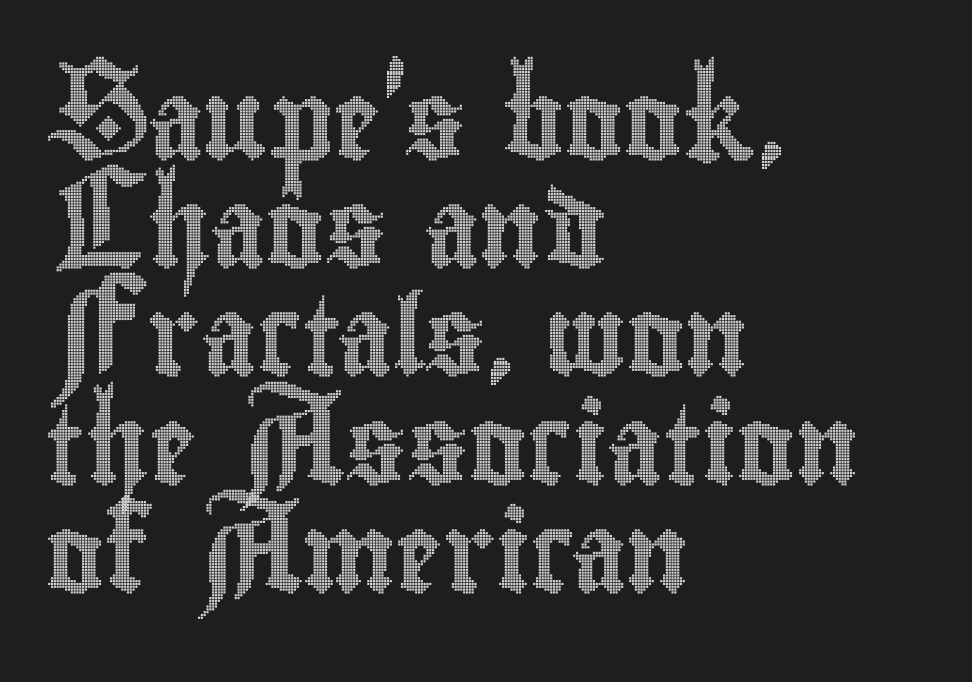
{"italic": "no", "width": "condensed", "x_height": "small", "monospaced": "no", "underline": "no", "align": "left", "line_spacing": "normal", "line_spacing_ratio": 1.37, "letter_spacing": "normal", "letter_spacing_em": 0.0, "glyph_px": 79}
